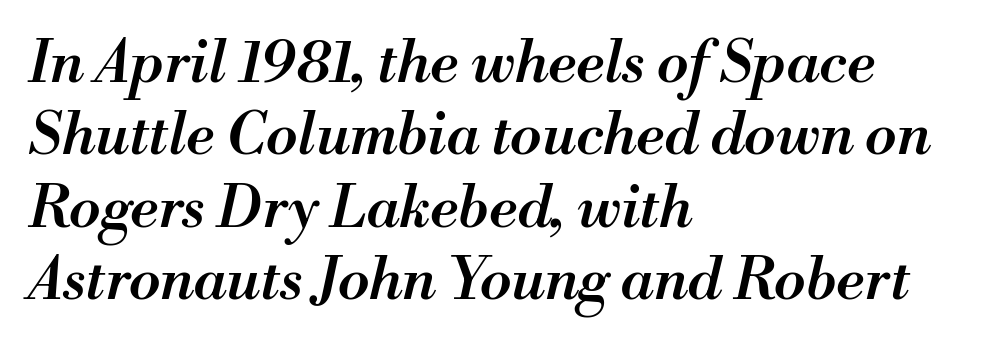
The image shows 58 px semibold type, italic (leaning right); set left-aligned, normal line spacing (1.25x), normal letter spacing, not underlined; medium stroke contrast and a small x-height.
